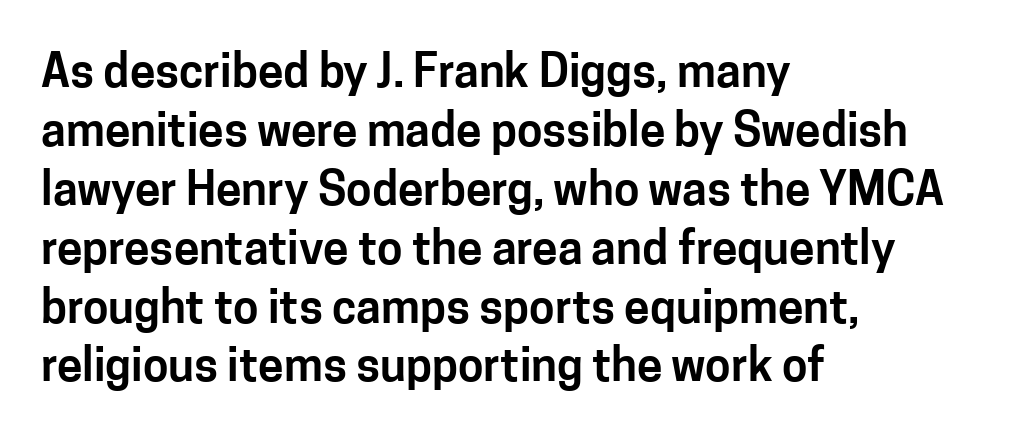
Any mark beneath the type? The region is blank. The rag falls on the right side of this text block. This sample uses plain, unmodified letter spacing. The space between consecutive lines is moderate. The typography opts for an upright posture over an oblique one.
